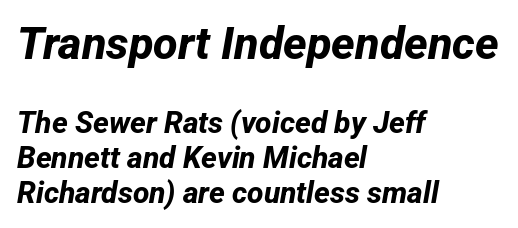
Q: Is the text bold? A: Yes.
Q: Is the typeface a serif or a sans-serif typeface? A: Sans-serif.
Q: Is the text underlined? A: No.
Q: How is the paragraph aligned? A: Left-aligned.
Q: Is the spacing between letters normal or unusually wide? A: Normal.
Q: Which block of text is set in a larger size, the first (top) or the second (bottom)? A: The first (top) one.
Q: Width (condensed, normal, or wide)? A: Normal.
Q: Stroke contrast? A: Low.
Q: x-height? A: Medium.
Q: Monospaced? A: No.
